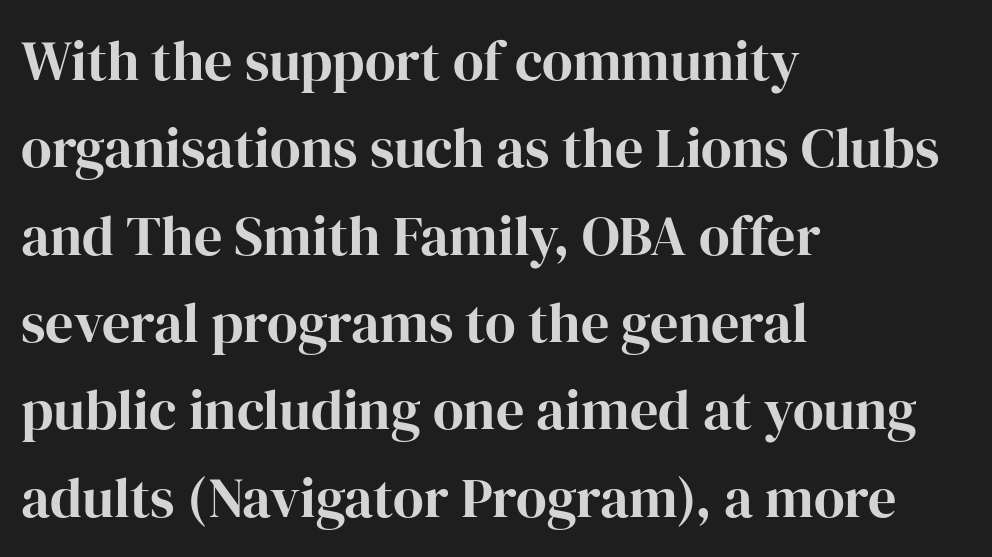
Q: Is the text bold? A: Yes.
Q: Is the text italic (slanted)? A: No, it is upright.
Q: Is the typeface a serif or a sans-serif typeface? A: Serif.
Q: Is the text underlined? A: No.
Q: How is the paragraph aligned? A: Left-aligned.
Q: Is the spacing between letters normal or unusually wide? A: Normal.
Q: Is the spacing between lines tight, normal or loose? A: Normal.
Q: Width (condensed, normal, or wide)? A: Normal.
Q: Stroke contrast? A: High.
Q: x-height? A: Medium.
Q: Monospaced? A: No.
